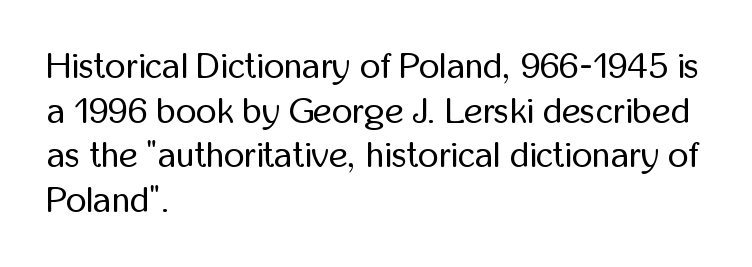
{"serif": "no", "italic": "no", "bold": "no", "weight": "regular", "width": "condensed", "stroke_contrast": "low", "x_height": "medium", "monospaced": "no", "underline": "no", "align": "left", "line_spacing_ratio": 1.24, "letter_spacing": "normal", "letter_spacing_em": 0.0, "glyph_px": 36}
